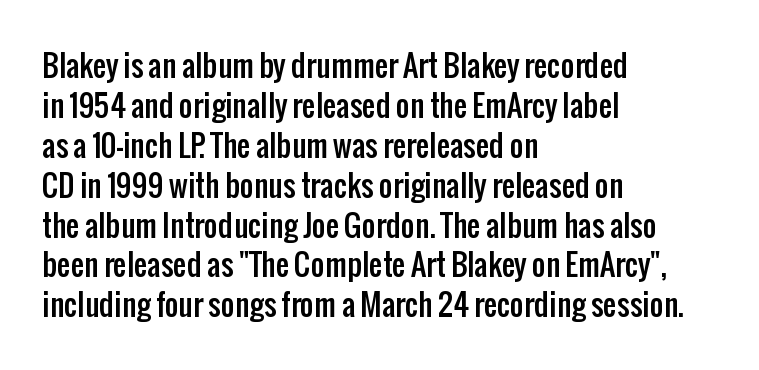
Q: Is the text italic (slanted)? A: No, it is upright.
Q: Is the typeface a serif or a sans-serif typeface? A: Sans-serif.
Q: Is the text underlined? A: No.
Q: How is the paragraph aligned? A: Left-aligned.
Q: Is the spacing between letters normal or unusually wide? A: Normal.
Q: Is the spacing between lines tight, normal or loose? A: Normal.
Q: Width (condensed, normal, or wide)? A: Condensed.
Q: Stroke contrast? A: Low.
Q: x-height? A: Medium.
Q: Monospaced? A: No.
